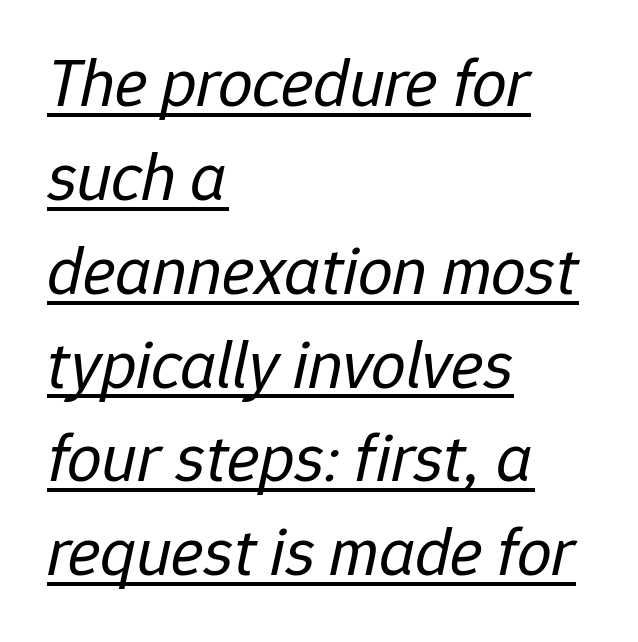
Q: Is the text bold? A: No.
Q: Is the text italic (slanted)? A: Yes, it leans right by about 12 degrees.
Q: Is the text underlined? A: Yes.
Q: How is the paragraph aligned? A: Left-aligned.
Q: Is the spacing between letters normal or unusually wide? A: Normal.
Q: Is the spacing between lines tight, normal or loose? A: Normal.
Q: Width (condensed, normal, or wide)? A: Normal.
Q: Stroke contrast? A: Low.
Q: x-height? A: Medium.
Q: Monospaced? A: No.
